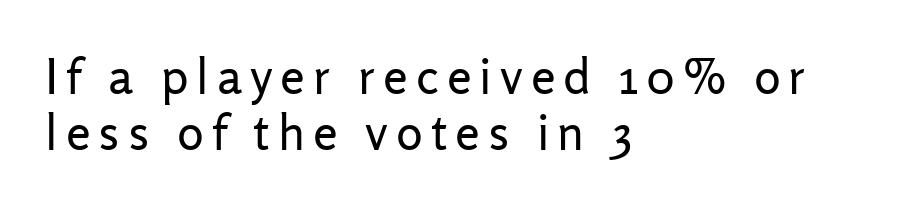
The image shows 50 px regular-weight sans-serif type, upright; set left-aligned, tight line spacing (1.13x), not underlined; low stroke contrast and a medium x-height.
